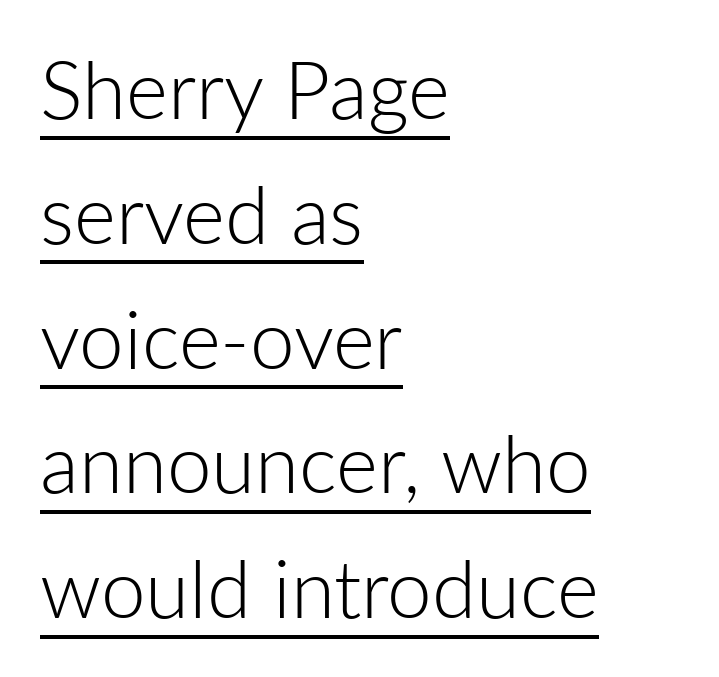
Regular leading. Is this a fixed-width face? No — the glyphs have proportional, varying widths. This sample uses a sans-serif face. There is no visible air inserted between adjacent glyphs. In designer terms, the underline attribute is active on this setting. Stroke thickness stays within the range of a standard reading face or lighter.
